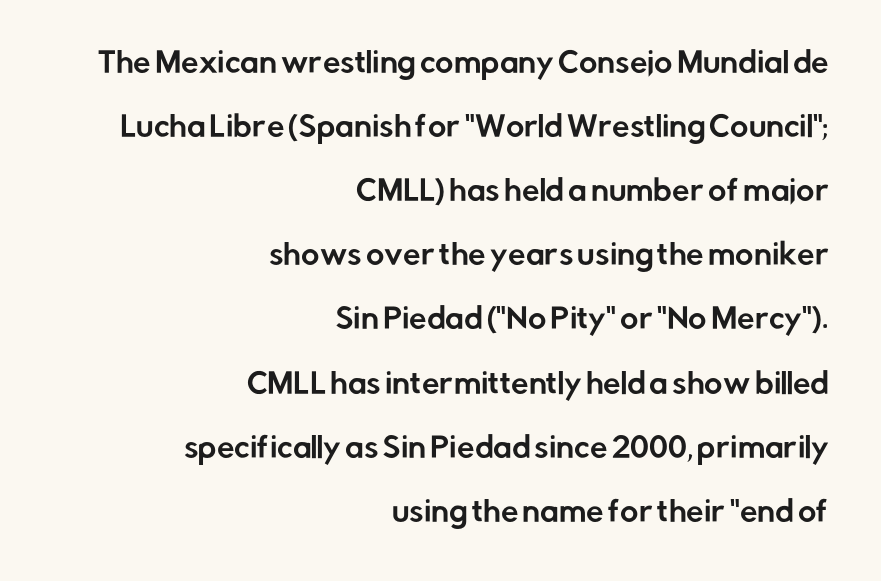
{"serif": "no", "italic": "no", "width": "normal", "stroke_contrast": "low", "x_height": "medium", "monospaced": "no", "underline": "no", "align": "right", "line_spacing": "loose", "line_spacing_ratio": 2.29, "letter_spacing": "normal", "letter_spacing_em": 0.0, "glyph_px": 28}
